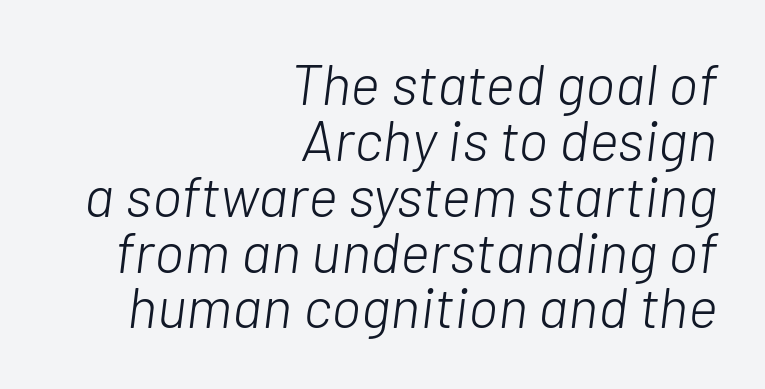
Q: Is the text bold? A: No.
Q: Is the text italic (slanted)? A: Yes, it leans right by about 7 degrees.
Q: Is the text underlined? A: No.
Q: How is the paragraph aligned? A: Right-aligned.
Q: Is the spacing between letters normal or unusually wide? A: Normal.
Q: Is the spacing between lines tight, normal or loose? A: Tight.
Q: Width (condensed, normal, or wide)? A: Normal.
Q: Stroke contrast? A: Low.
Q: x-height? A: Medium.
Q: Monospaced? A: No.
